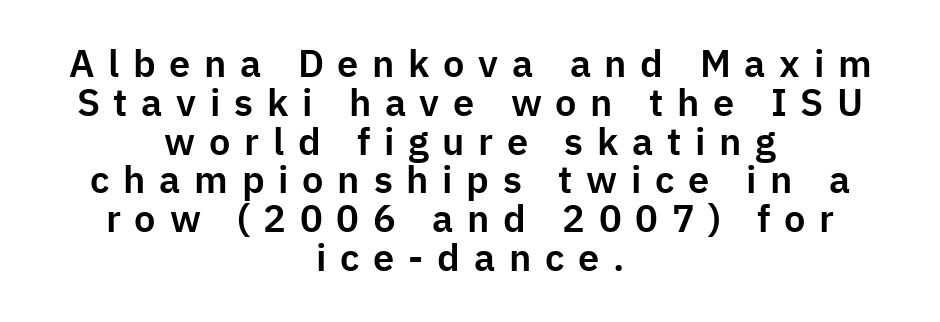
One-word summary of the alignment: center. The gaps between neighbouring characters are conspicuously large. Do the characters align in a grid? No, the font is proportional. Just letters on the line, the space beneath them empty. Nothing sits at the stroke ends, so this counts as sans-serif.
